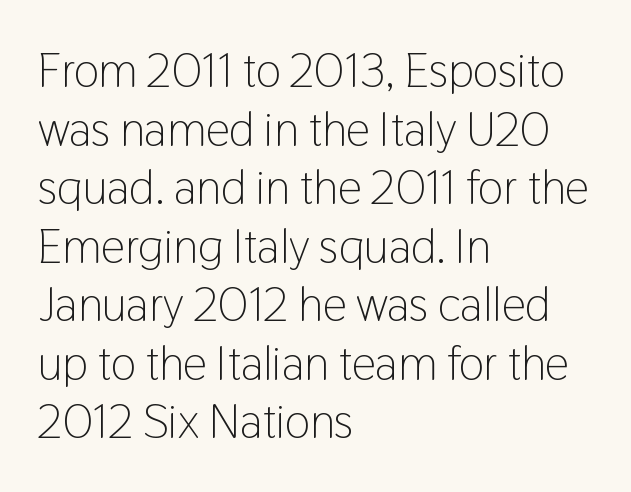
Line starts are locked; line ends wander. No extra ink here — the face is not bold. Posture: upright roman. This sample has the flowing, uneven cadence of proportional lettering. Any mark beneath the type? The region is blank.
